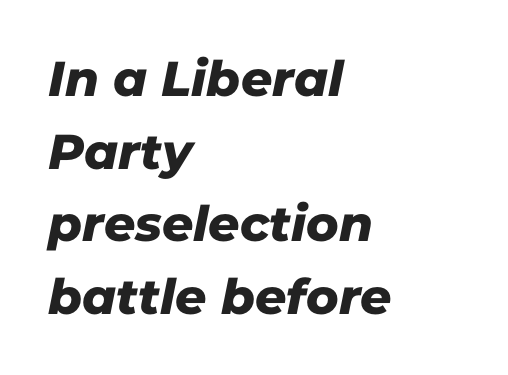
Teacher's note: observe the even left margin — that is flush-left alignment. Check the space under the baseline: it is left empty. Here the designer chose a conventional face with non-uniform glyph widths. Nothing unusual about the tracking: characters are spaced as the font intends. Evenly set lines give the paragraph a standard silhouette. Grotesque or geometric, the face here clearly has no serifs.
